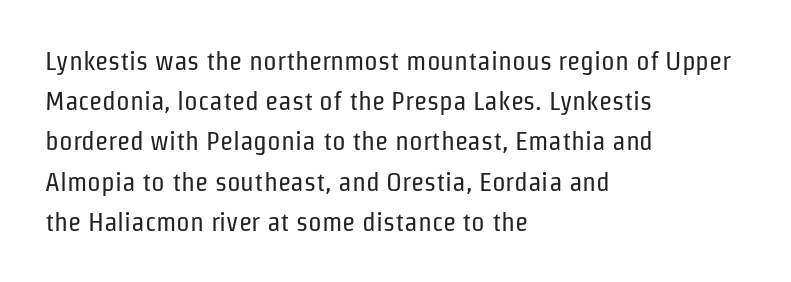
The paragraph shown leans on its left margin. Has an underline been added? It has not. The font's upright variant was chosen for this text. The cut favours lightness, reaching ordinary text weight at its darkest.
